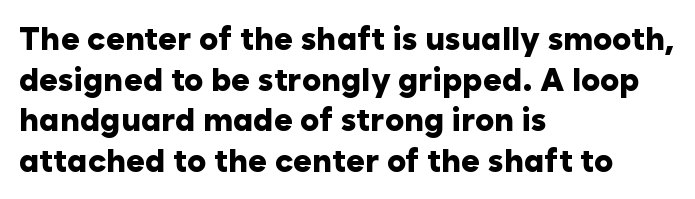
{"serif": "no", "italic": "no", "bold": "yes", "weight": "heavy", "width": "normal", "stroke_contrast": "low", "x_height": "medium", "monospaced": "no", "underline": "no", "align": "left", "line_spacing": "normal", "line_spacing_ratio": 1.27, "letter_spacing": "normal", "letter_spacing_em": 0.0, "glyph_px": 32}
